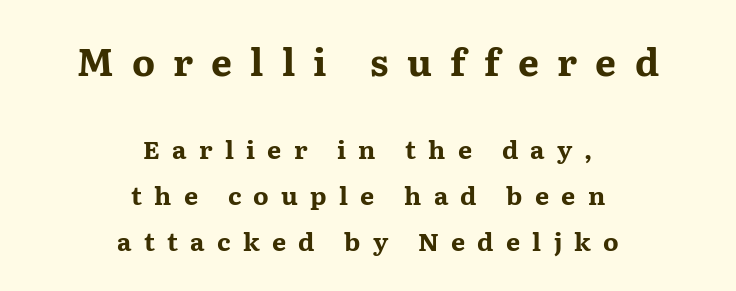
The image shows 37 px bold, wide serif type, upright; set centered, line spacing 1.83x, unusually wide letter spacing (+0.49 em), not underlined; the first (top) block is 1.48x larger; medium stroke contrast and a medium x-height.
